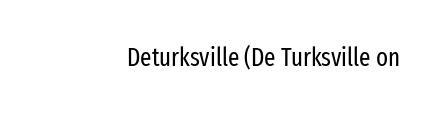
{"italic": "no", "bold": "no", "underline": "no", "letter_spacing": "normal", "letter_spacing_em": 0.0, "glyph_px": 25}
